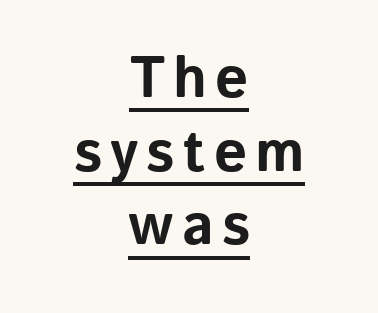
Leftover space on each line is divided equally before and after the words. Varying glyph widths throughout — classic text-font behaviour. Compared with typical paragraphs, the rows here are spaced about the same. The sample's only ornament is a line tracing under the words. Letterform terminals end flat and unadorned throughout the passage.
